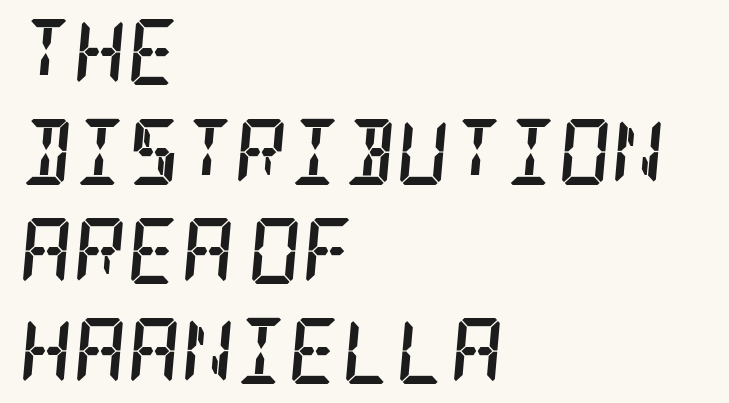
The image shows 66 px semibold, condensed serif type, italic (leaning right); set left-aligned, normal line spacing (1.51x), normal letter spacing, not underlined; low stroke contrast and a large x-height.
